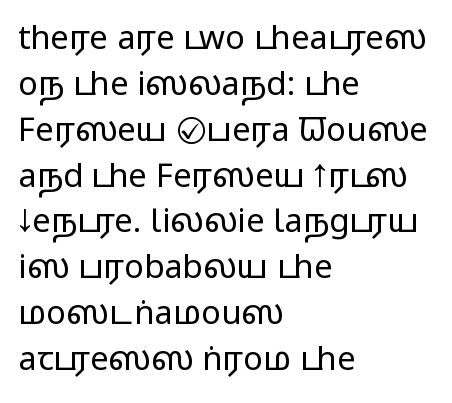
Q: Is the text bold? A: No.
Q: Is the text italic (slanted)? A: No, it is upright.
Q: Is the typeface a serif or a sans-serif typeface? A: Sans-serif.
Q: Is the text underlined? A: No.
Q: How is the paragraph aligned? A: Left-aligned.
Q: Is the spacing between letters normal or unusually wide? A: Normal.
Q: Is the spacing between lines tight, normal or loose? A: Normal.
Q: Width (condensed, normal, or wide)? A: Wide.
Q: Stroke contrast? A: Low.
Q: x-height? A: Medium.
Q: Monospaced? A: No.
